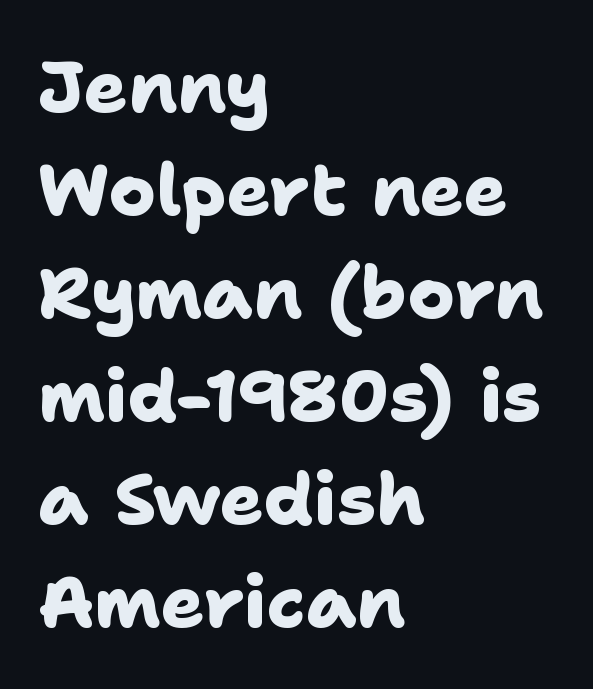
{"serif": "no", "bold": "yes", "weight": "heavy", "width": "normal", "stroke_contrast": "low", "x_height": "medium", "monospaced": "no", "underline": "no", "align": "left", "line_spacing": "normal", "line_spacing_ratio": 1.43, "letter_spacing": "normal", "letter_spacing_em": 0.0, "glyph_px": 72}
